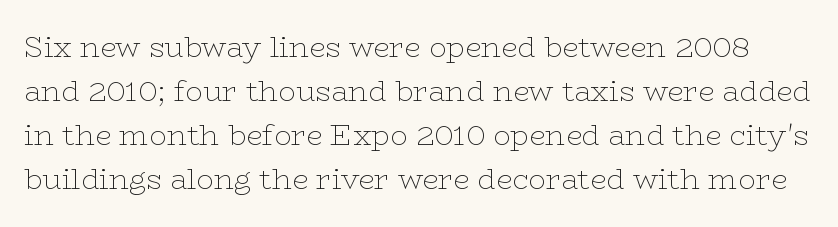
If you measured baseline to baseline, you'd find a middling distance. This sample has the flowing, uneven cadence of proportional lettering. Honestly, the letter spacing is just normal — you wouldn't notice it. Heft: none added — not bold. Little horizontal feet cap the strokes, marking this as serif type. The specimen reads as upright at a glance.
